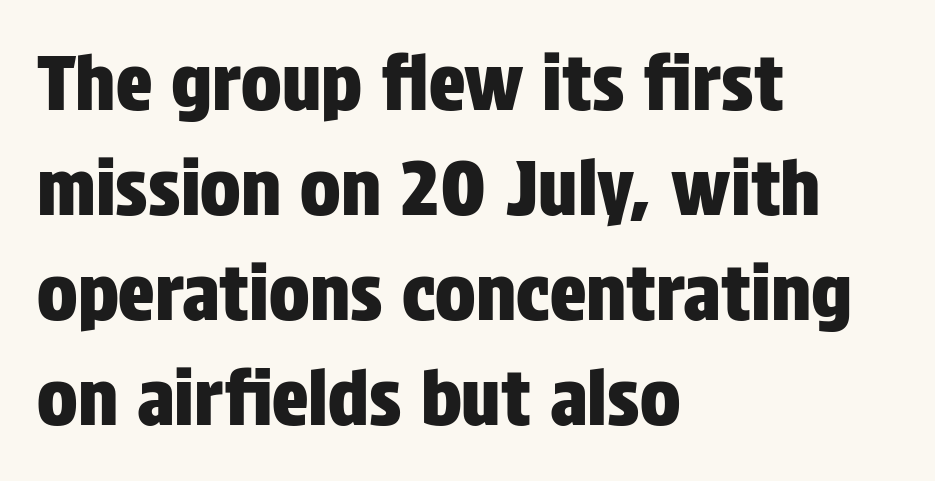
{"serif": "no", "italic": "no", "width": "condensed", "stroke_contrast": "low", "x_height": "large", "monospaced": "no", "underline": "no", "align": "left", "line_spacing": "normal", "line_spacing_ratio": 1.38, "letter_spacing": "normal", "letter_spacing_em": 0.0, "glyph_px": 76}
